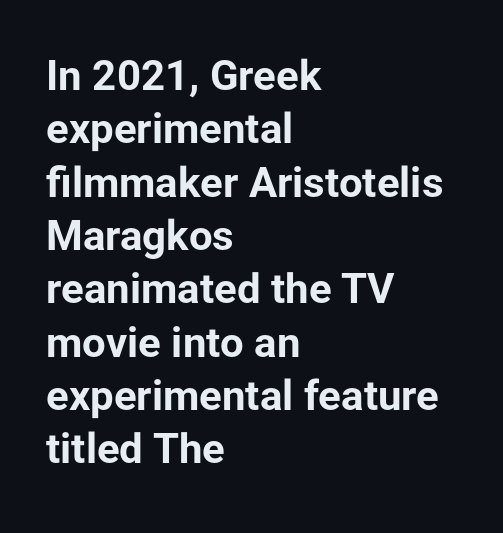
Short note: letters normally spaced. Is this a fixed-width face? No — the glyphs have proportional, varying widths. Interline gaps are of average width in this sample. Does the type have serifs? No, each stem ends abruptly. The letters stand upright; this is a roman face. The sample has been set heavy, in full bold.
